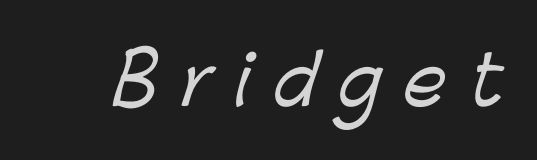
The image shows 68 px sans-serif type; set unusually wide letter spacing (+0.33 em), not underlined; low stroke contrast and a medium x-height.
